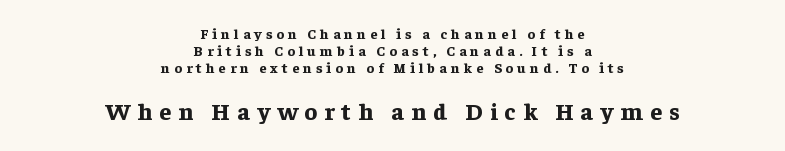
Thick stems and heavy bowls — unmistakably bold. Short note: letters widely spaced. Both edges are ragged and mirror each other, which tells us the setting is centered. This layout puts the modest block above and the oversized block below. The strip under each line holds only bare page. Style check: upright.
